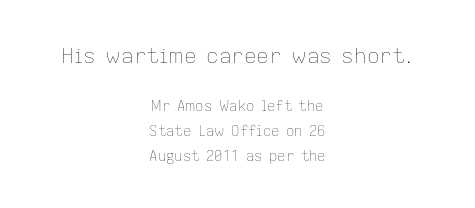
{"italic": "no", "bold": "no", "underline": "no", "align": "center", "line_spacing_ratio": 1.81, "letter_spacing": "normal", "letter_spacing_em": 0.0, "larger_block": "first", "size_ratio": 1.5, "glyph_px": 21}
